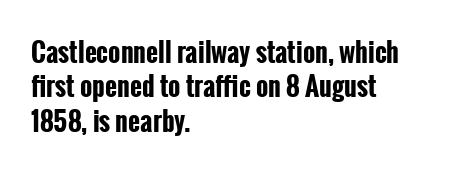
Words appear dense and cohesive because spacing is normal. Typeset ragged right — the left edge is the straight one. This sample keeps an unexceptional amount of space between lines. A clean baseline with only descenders dipping below it. Notice how thick the strokes are: this is what a full bold looks like. This is the regular roman posture of the typeface.
